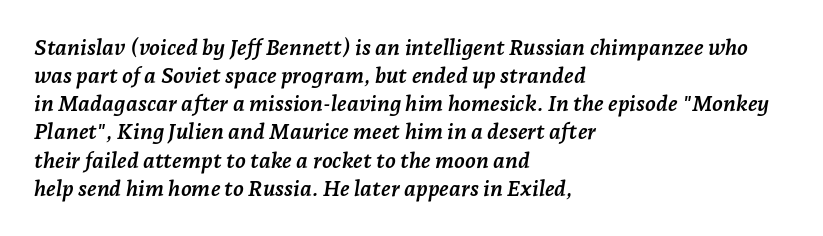
The image shows 22 px bold type, italic (leaning right); set left-aligned, normal line spacing (1.28x), normal letter spacing, not underlined.
